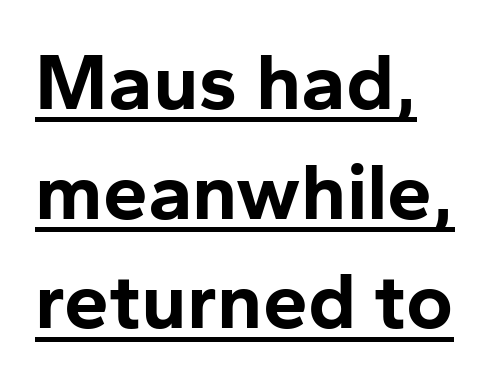
The image shows 80 px bold sans-serif type, upright; set left-aligned, normal line spacing (1.37x), normal letter spacing, underlined; low stroke contrast and a medium x-height.
